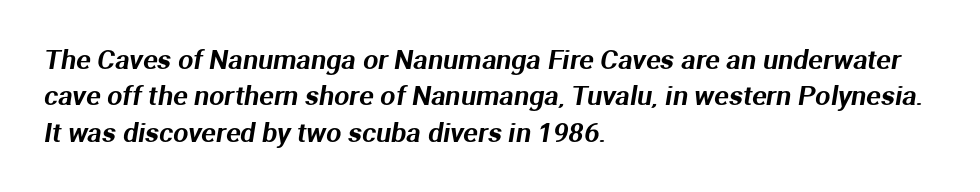
The text block is weighted toward the left margin, trailing off unevenly rightward. Short note: letters normally spaced. Only glyphs here, with clear space below each row. Summary of vertical rhythm: regular, with standard interline spacing.
